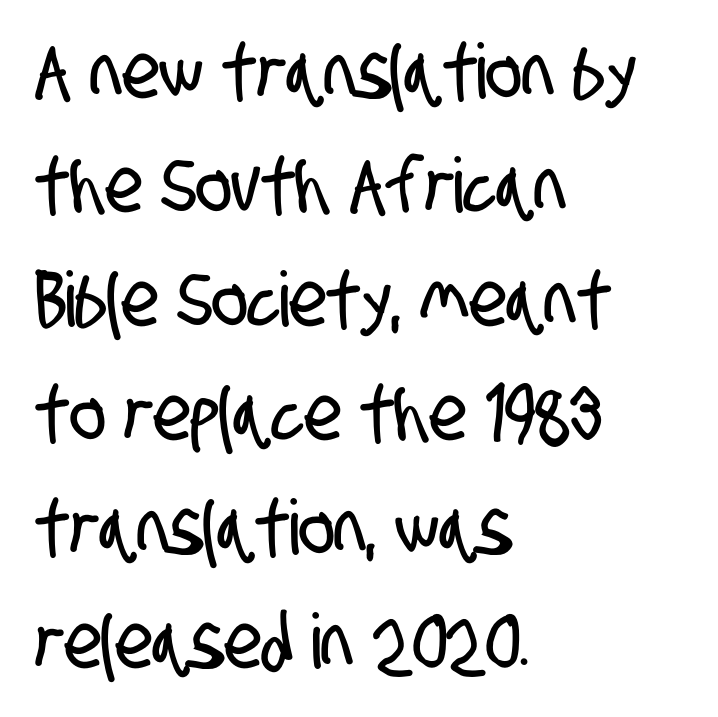
Clear beneath every line of the passage. The face used here is rendered with its standard letterfit. To sum up the face: it is a sans, with no serifs. Looks like regular typesetting: each glyph gets only the width it needs. Reading down the block, your eye returns to a fixed left position each line.
